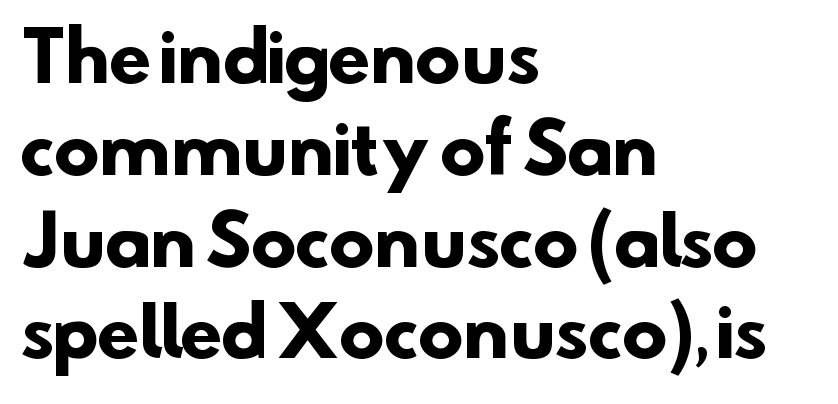
{"serif": "no", "bold": "yes", "weight": "heavy", "width": "normal", "stroke_contrast": "low", "x_height": "small", "monospaced": "no", "underline": "no", "align": "left", "line_spacing": "normal", "line_spacing_ratio": 1.35, "letter_spacing": "normal", "letter_spacing_em": 0.0, "glyph_px": 68}
